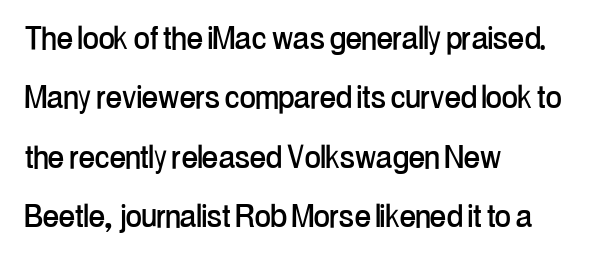
{"serif": "no", "italic": "no", "width": "condensed", "stroke_contrast": "low", "x_height": "medium", "monospaced": "no", "underline": "no", "align": "left", "line_spacing": "normal", "line_spacing_ratio": 1.52, "letter_spacing": "normal", "letter_spacing_em": 0.0, "glyph_px": 39}
